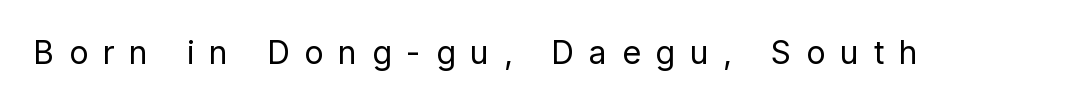
{"serif": "no", "italic": "no", "bold": "no", "weight": "regular", "width": "normal", "stroke_contrast": "low", "x_height": "medium", "monospaced": "no", "underline": "no", "letter_spacing": "wide", "letter_spacing_em": 0.46, "glyph_px": 32}
